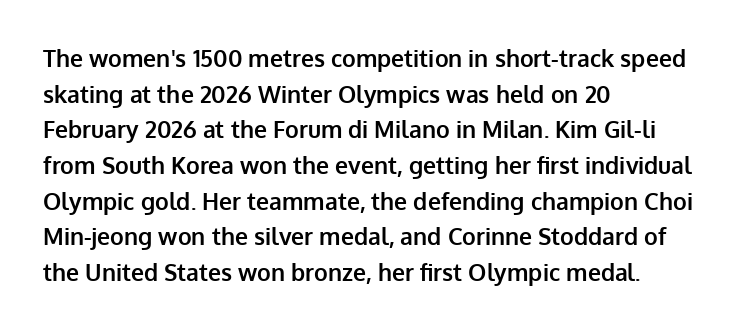
The image shows 23 px bold type, upright; set left-aligned, normal line spacing (1.55x), normal letter spacing, not underlined.
